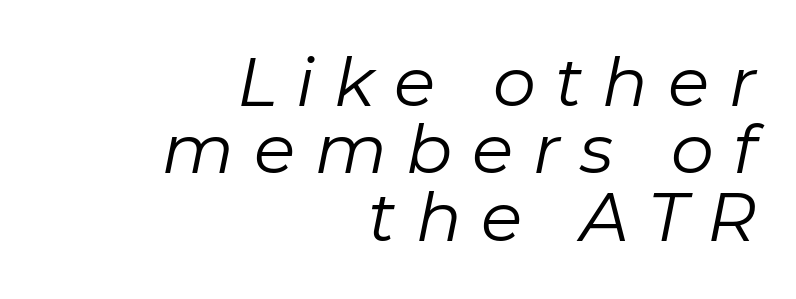
The space beneath each line is pristine and unruled. The rendering anchors every line to the right-hand side. Caption: face not bold, strokes unweighted. Characters are canted at an angle relative to the baseline's perpendicular.
